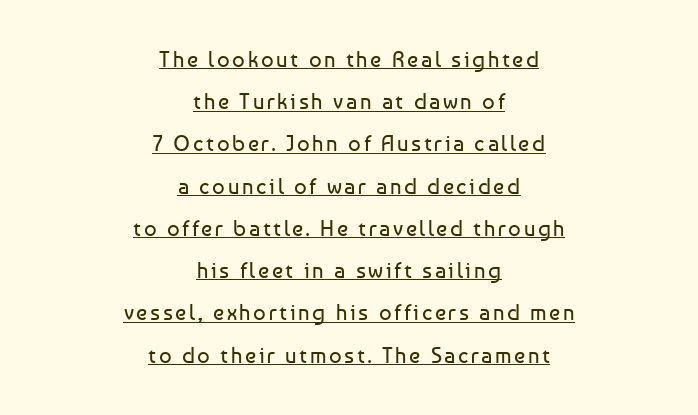
The image shows 22 px text type, upright; set centered, loose line spacing (1.92x), underlined.
